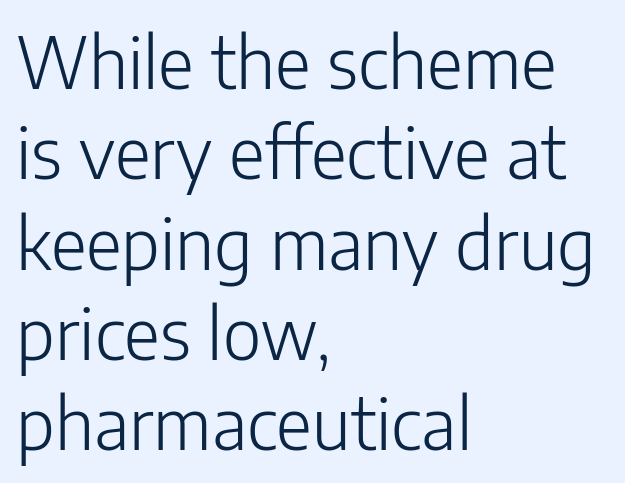
The image shows 70 px light sans-serif type, upright; set left-aligned, normal line spacing (1.29x), normal letter spacing, not underlined; low stroke contrast and a medium x-height.
